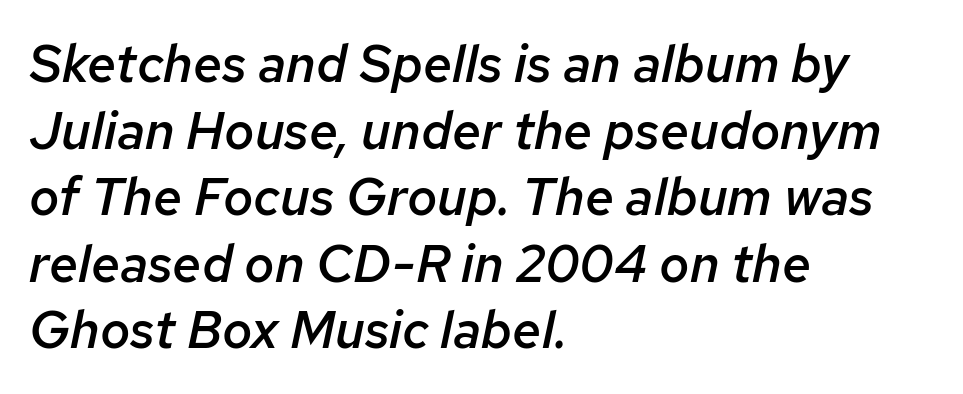
Q: Is the text bold? A: Semi-bold.
Q: Is the text italic (slanted)? A: Yes, it leans right by about 12 degrees.
Q: Is the text underlined? A: No.
Q: How is the paragraph aligned? A: Left-aligned.
Q: Is the spacing between letters normal or unusually wide? A: Normal.
Q: Is the spacing between lines tight, normal or loose? A: Normal.
Q: Width (condensed, normal, or wide)? A: Normal.
Q: Stroke contrast? A: Low.
Q: x-height? A: Medium.
Q: Monospaced? A: No.
